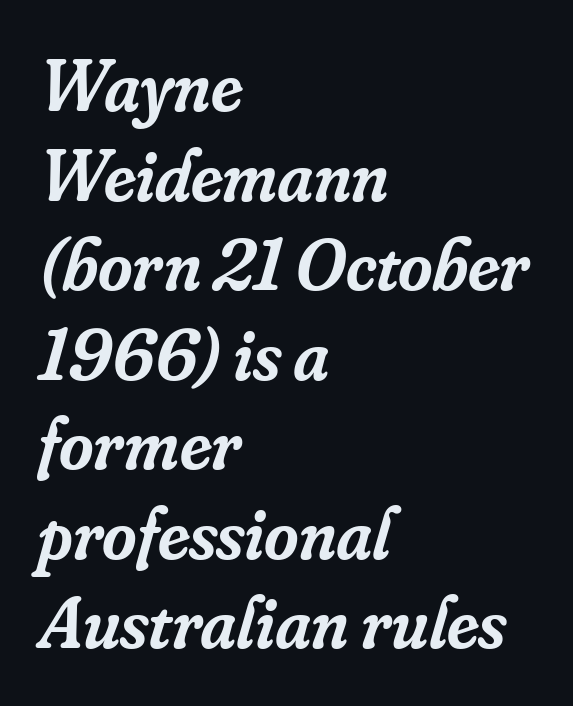
{"serif": "yes", "italic": "yes", "lean": "right", "slant_degrees": 16, "bold": "semi", "weight": "semibold", "width": "normal", "stroke_contrast": "low", "x_height": "small", "monospaced": "no", "underline": "no", "align": "left", "line_spacing_ratio": 1.21, "letter_spacing": "normal", "letter_spacing_em": 0.0, "glyph_px": 74}
